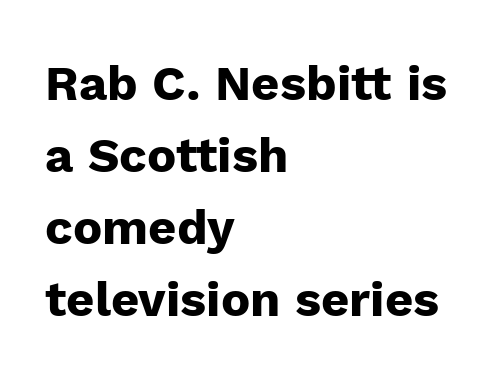
Look at the bottom of the vertical strokes: they stop flat, with no serifs. Notice how the passage keeps a crisp vertical edge on the left only. Do the characters align in a grid? No, the font is proportional. The letters are bold, with thick, heavy strokes. Normally led — the rows are evenly, conventionally spaced.
